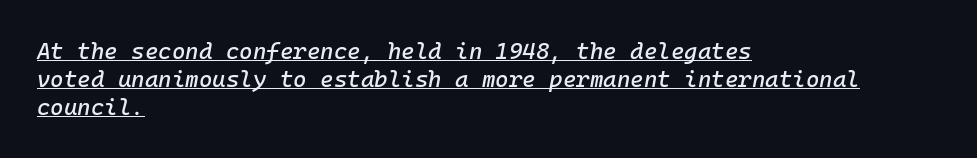
Q: Is the text italic (slanted)? A: Yes, it leans right by about 10 degrees.
Q: Is the text underlined? A: Yes.
Q: How is the paragraph aligned? A: Left-aligned.
Q: Is the spacing between letters normal or unusually wide? A: Normal.
